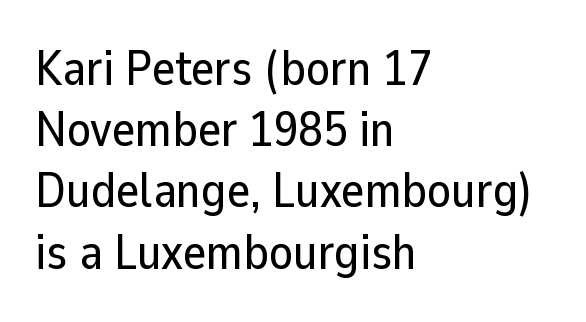
You can tell from the bare stems that sans-serif type was used. The block of text has a typical density, with ordinary space between rows. Honestly, the letter spacing is just normal — you wouldn't notice it. A typesetter would mark this as roman, not italic. The passage shown is typed in a proportional face where columns would drift.
